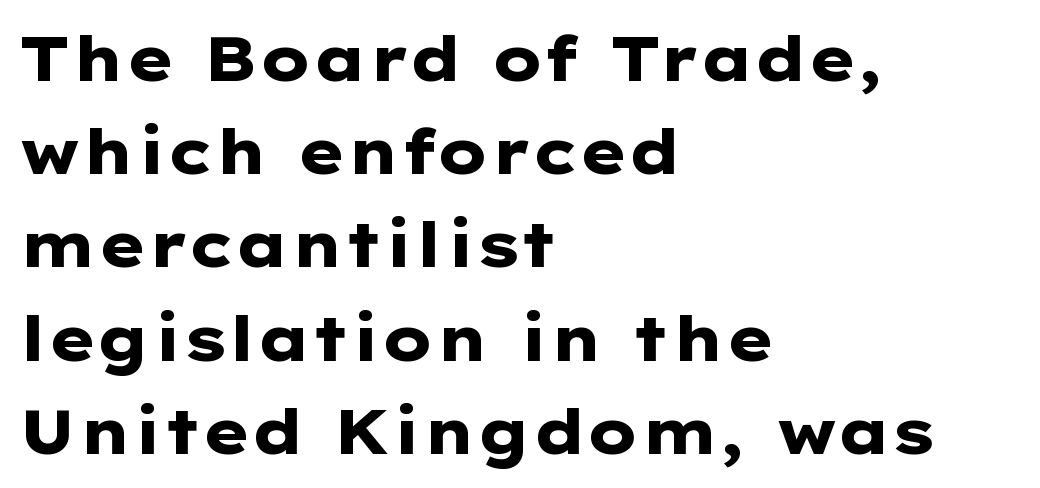
{"serif": "no", "italic": "no", "bold": "yes", "weight": "heavy", "width": "wide", "stroke_contrast": "low", "x_height": "medium", "monospaced": "no", "underline": "no", "align": "left", "line_spacing": "normal", "line_spacing_ratio": 1.48, "letter_spacing": "normal", "letter_spacing_em": 0.0, "glyph_px": 63}
